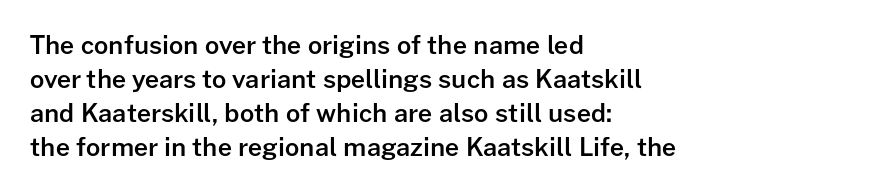
Q: Is the text bold? A: Semi-bold.
Q: Is the text italic (slanted)? A: No, it is upright.
Q: Is the text underlined? A: No.
Q: How is the paragraph aligned? A: Left-aligned.
Q: Is the spacing between letters normal or unusually wide? A: Normal.
Q: Is the spacing between lines tight, normal or loose? A: Normal.
